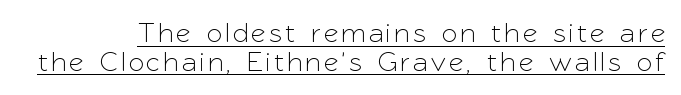
The image shows 28 px sans-serif type, upright; set tight line spacing (1.02x), underlined; low stroke contrast and a medium x-height.
